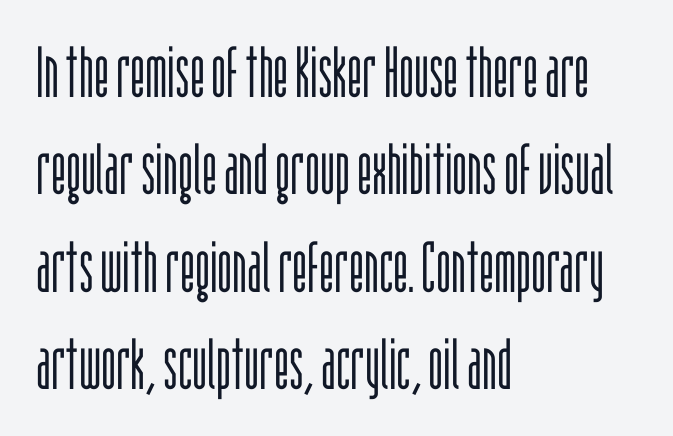
{"serif": "no", "italic": "no", "bold": "no", "weight": "light", "width": "condensed", "stroke_contrast": "low", "x_height": "large", "monospaced": "no", "underline": "no", "align": "left", "line_spacing": "normal", "line_spacing_ratio": 1.37, "letter_spacing": "normal", "letter_spacing_em": 0.0, "glyph_px": 71}
